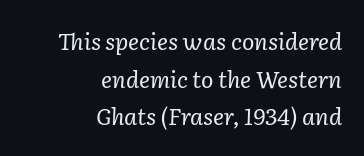
The image shows 23 px text type, italic (leaning right); set right-aligned, normal line spacing (1.64x), normal letter spacing, not underlined.
